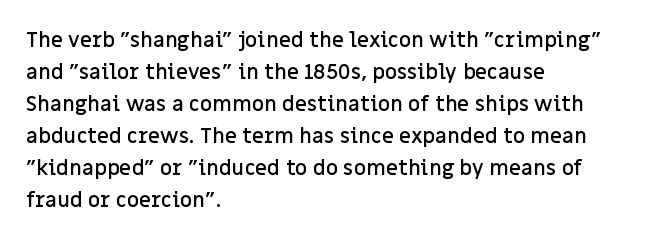
Q: Is the text bold? A: Semi-bold.
Q: Is the text italic (slanted)? A: No, it is upright.
Q: Is the text underlined? A: No.
Q: How is the paragraph aligned? A: Left-aligned.
Q: Is the spacing between letters normal or unusually wide? A: Normal.
Q: Is the spacing between lines tight, normal or loose? A: Normal.
